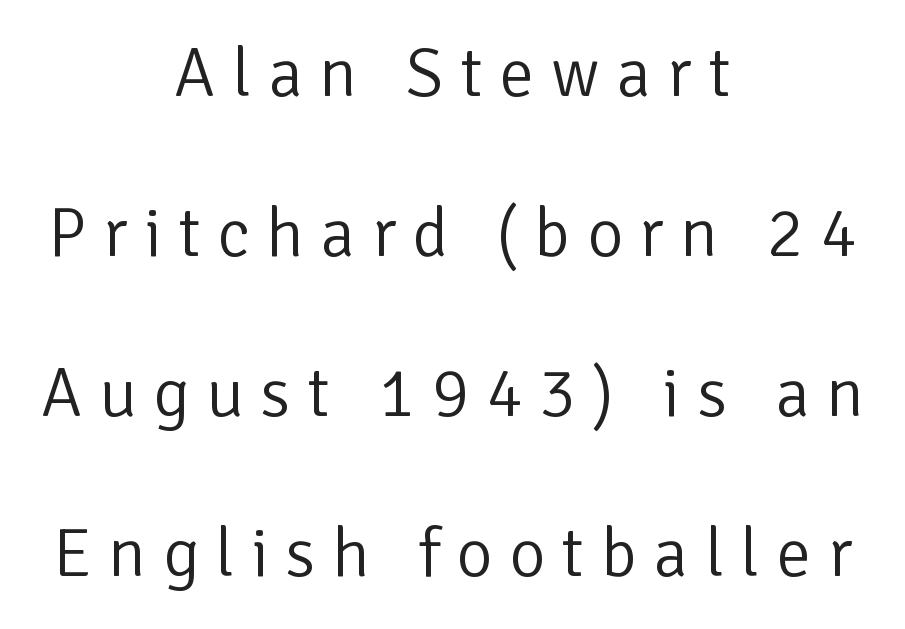
Look at the tracking — it's clearly loosened, letters drifting apart. These glyphs show unthickened strokes, regular width or finer. These lines are centered, leaving both edges ragged. Nobody drew a line under any word here. Honestly, the rows look like they've been pulled way apart.
